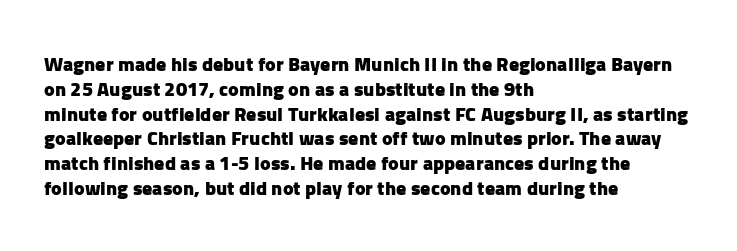
Line starts are locked; line ends wander. Tracking value appears to be zero — textbook default spacing. Style check: upright. Rule under the text: the space is simply empty. Heavy-handed strokes throughout: this text is bold.
